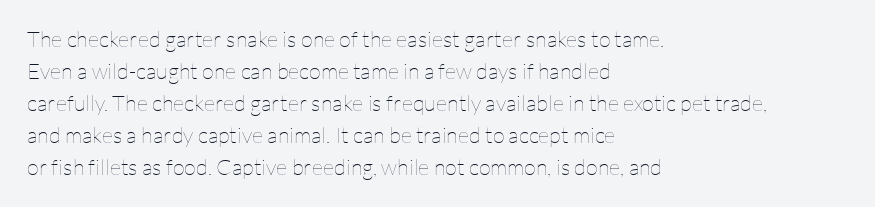
Q: Is the text bold? A: No.
Q: Is the text italic (slanted)? A: No, it is upright.
Q: Is the text underlined? A: No.
Q: How is the paragraph aligned? A: Left-aligned.
Q: Is the spacing between letters normal or unusually wide? A: Normal.
Q: Is the spacing between lines tight, normal or loose? A: Normal.
